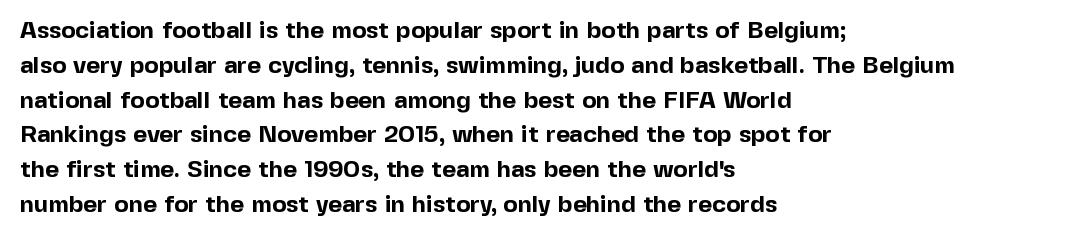
{"italic": "no", "bold": "yes", "underline": "no", "align": "left", "line_spacing": "normal", "line_spacing_ratio": 1.45, "letter_spacing": "normal", "letter_spacing_em": 0.0, "glyph_px": 24}
